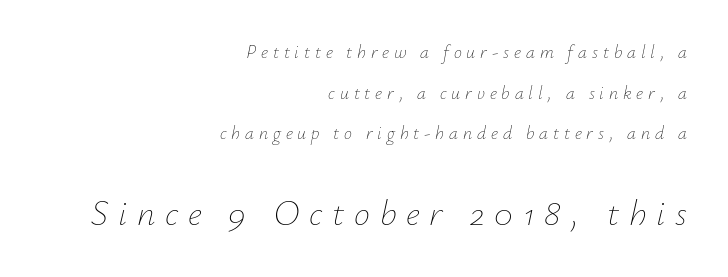
The image shows 36 px thin type, italic (leaning right); set right-aligned, loose line spacing (2.26x), unusually wide letter spacing (+0.27 em), not underlined; the second (bottom) block is 2.0x larger; low stroke contrast and a small x-height.
